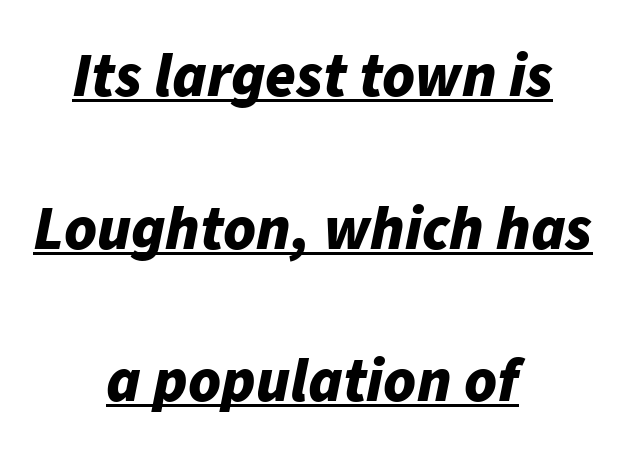
The image shows 62 px bold type, italic (leaning right); set centered, loose line spacing (2.46x), normal letter spacing, underlined; low stroke contrast and a medium x-height.
